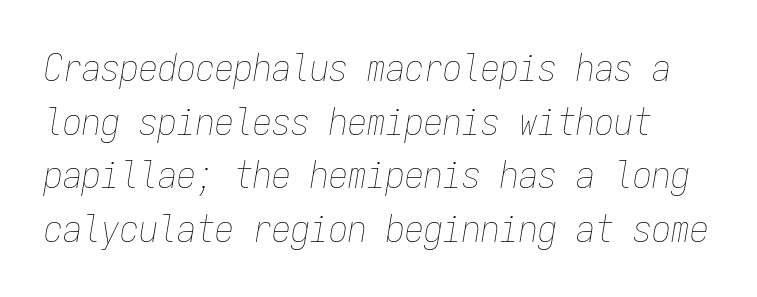
{"italic": "yes", "lean": "right", "slant_degrees": 9, "bold": "no", "weight": "thin", "width": "condensed", "stroke_contrast": "low", "x_height": "medium", "monospaced": "yes", "underline": "no", "line_spacing": "normal", "line_spacing_ratio": 1.41, "letter_spacing": "normal", "letter_spacing_em": 0.0, "glyph_px": 38}
